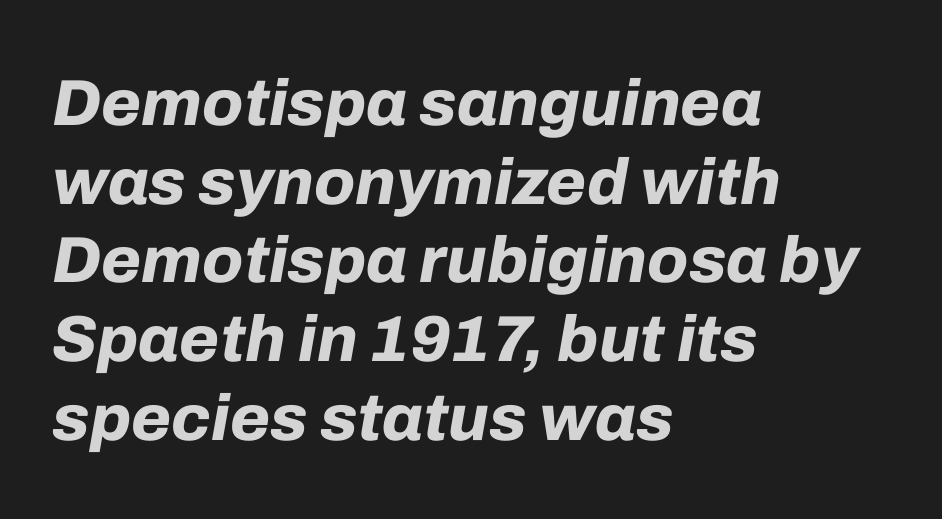
The passage shown has conventional tracking throughout. Is the type slanted? Yes — the strokes lean at a clear angle. Unmarked baselines from the first word to the last. Notice how thick the strokes are: this is what a full bold looks like.
